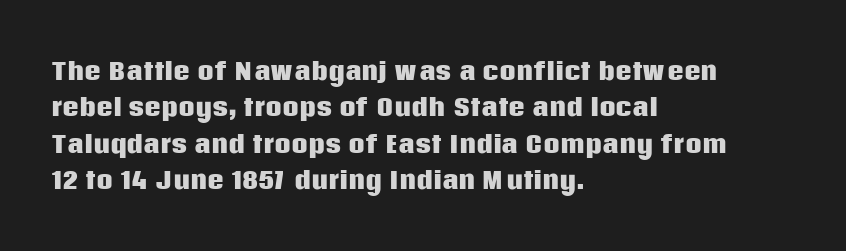
The text block is weighted toward the left margin, trailing off unevenly rightward. These lines carry a lot of weight — the face is fully bold. The letters stand upright; this is a roman face. Each row of text sits above clean, open space. This rendering leaves character spacing at its baseline value.
